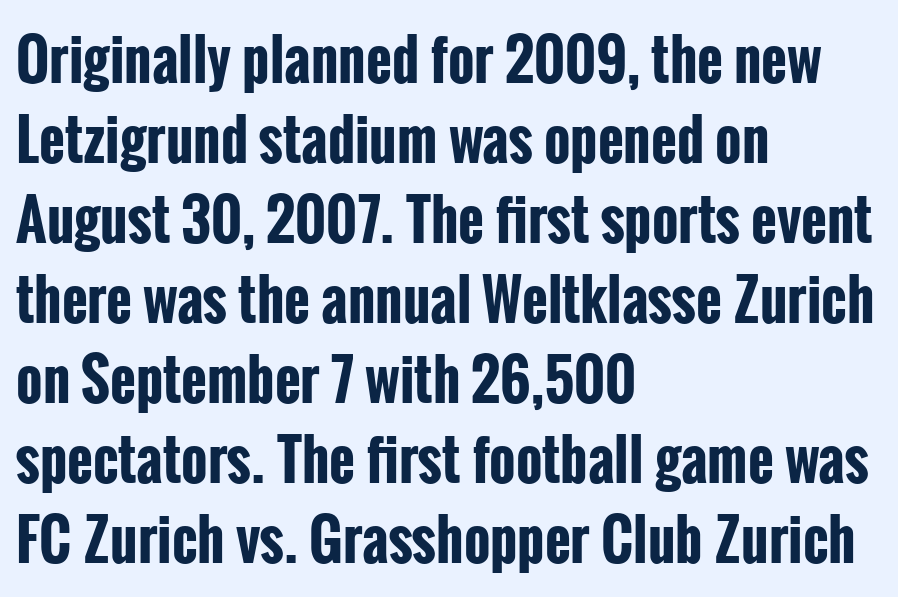
This sample keeps an unexceptional amount of space between lines. Every row of glyphs begins at an identical x-position on the left. Characters remain perfectly vertical along every line. Character widths vary here, with narrow letters taking less room than wide ones.
